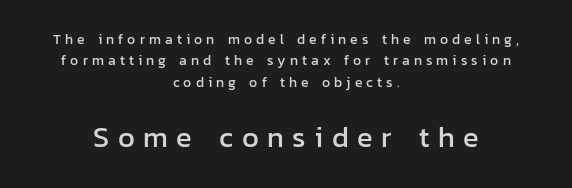
Q: Is the text italic (slanted)? A: No, it is upright.
Q: Is the typeface a serif or a sans-serif typeface? A: Sans-serif.
Q: Is the text underlined? A: No.
Q: How is the paragraph aligned? A: Centered.
Q: Is the spacing between letters normal or unusually wide? A: Unusually wide.
Q: Is the spacing between lines tight, normal or loose? A: Normal.
Q: Which block of text is set in a larger size, the first (top) or the second (bottom)? A: The second (bottom) one.
Q: Width (condensed, normal, or wide)? A: Normal.
Q: Stroke contrast? A: Low.
Q: x-height? A: Medium.
Q: Monospaced? A: No.
